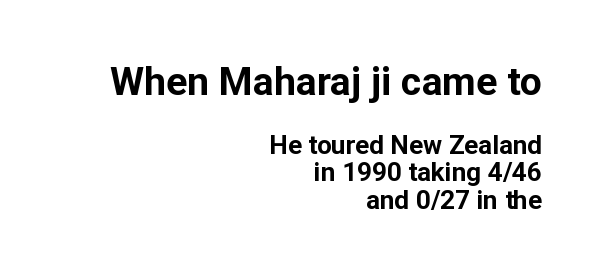
Where is the straight margin? On the right. There is no visible air inserted between adjacent glyphs. The vertical gap from one line to the next is small. Pretty heavy lettering here — definitely bold. Visually, the top section dominates because its glyphs are scaled up.
